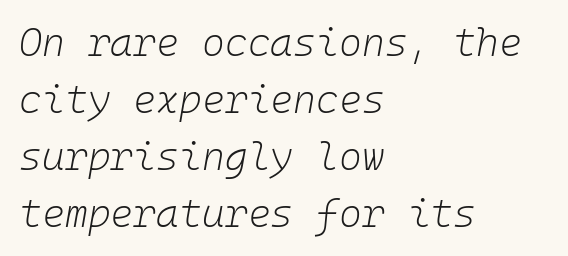
Q: Is the text bold? A: No.
Q: Is the text italic (slanted)? A: Yes, it leans right by about 10 degrees.
Q: Is the text underlined? A: No.
Q: How is the paragraph aligned? A: Left-aligned.
Q: Is the spacing between letters normal or unusually wide? A: Normal.
Q: Is the spacing between lines tight, normal or loose? A: Normal.
Q: Width (condensed, normal, or wide)? A: Normal.
Q: Stroke contrast? A: Low.
Q: x-height? A: Medium.
Q: Monospaced? A: Yes.
